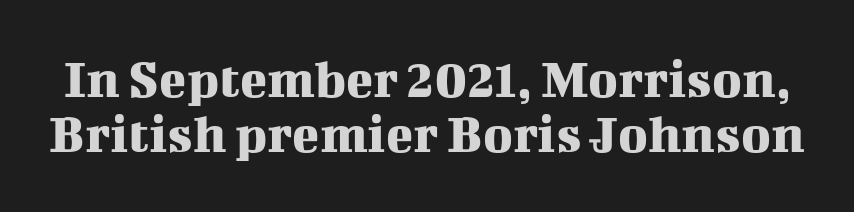
The image shows 56 px serif type, upright; set tight line spacing (0.99x), normal letter spacing, not underlined; medium stroke contrast and a medium x-height.
